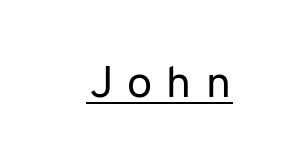
The image shows 44 px regular-weight sans-serif type, upright, monospaced; set unusually wide letter spacing (+0.28 em), underlined; low stroke contrast and a medium x-height.
